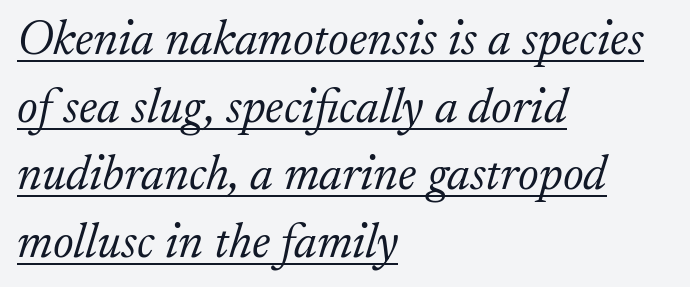
{"serif": "yes", "italic": "yes", "lean": "right", "slant_degrees": 17, "bold": "no", "weight": "light", "width": "normal", "stroke_contrast": "low", "x_height": "small", "monospaced": "no", "underline": "yes", "align": "left", "line_spacing": "normal", "line_spacing_ratio": 1.38, "letter_spacing": "normal", "letter_spacing_em": 0.0, "glyph_px": 49}
